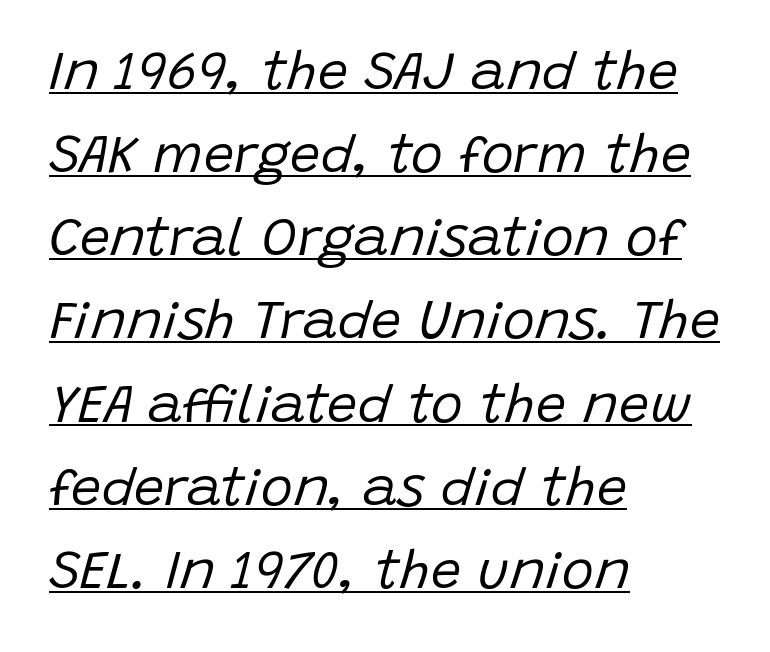
{"italic": "yes", "lean": "right", "slant_degrees": 15, "bold": "no", "weight": "regular", "width": "normal", "stroke_contrast": "low", "x_height": "large", "monospaced": "no", "underline": "yes", "align": "left", "line_spacing": "normal", "line_spacing_ratio": 1.54, "letter_spacing": "normal", "letter_spacing_em": 0.0, "glyph_px": 54}
